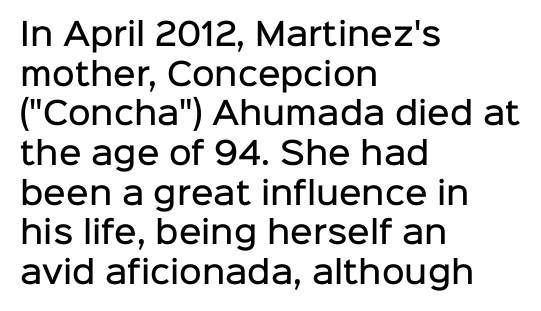
The image shows 31 px semibold sans-serif type, upright; set left-aligned, normal line spacing (1.28x), normal letter spacing, not underlined; low stroke contrast and a medium x-height.
